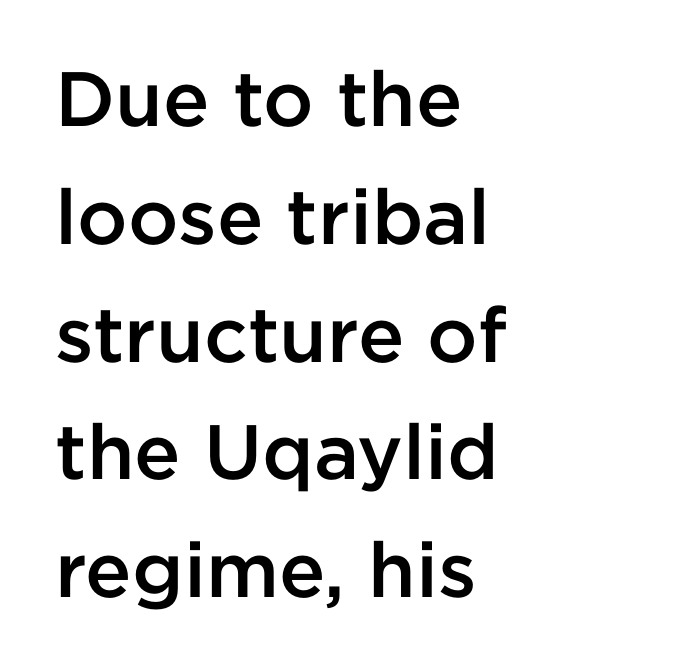
Q: Is the text bold? A: Semi-bold.
Q: Is the text italic (slanted)? A: No, it is upright.
Q: Is the typeface a serif or a sans-serif typeface? A: Sans-serif.
Q: Is the text underlined? A: No.
Q: How is the paragraph aligned? A: Left-aligned.
Q: Is the spacing between letters normal or unusually wide? A: Normal.
Q: Is the spacing between lines tight, normal or loose? A: Normal.
Q: Width (condensed, normal, or wide)? A: Normal.
Q: Stroke contrast? A: Low.
Q: x-height? A: Medium.
Q: Monospaced? A: No.
